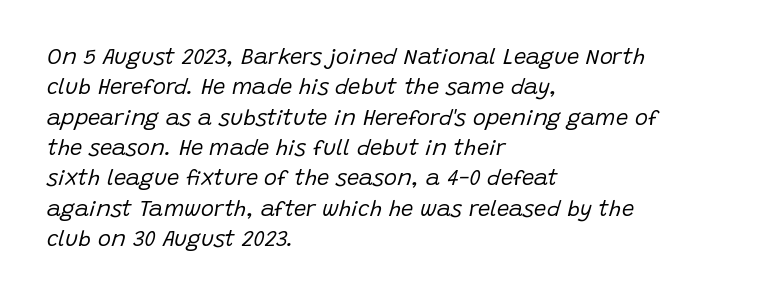
The typesetting does not lean heavy: it is not bold. How would I describe the line gaps? Plain and ordinary. Layout note: lines flush left. The space beneath each line is pristine and unruled.
